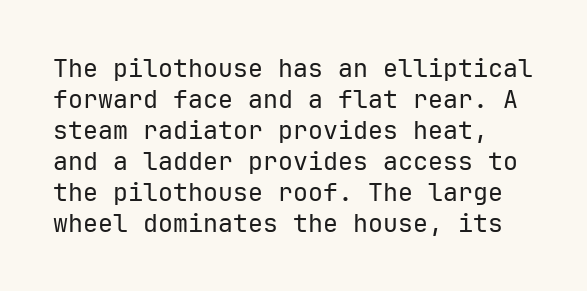
Q: Is the text bold? A: No.
Q: Is the text italic (slanted)? A: No, it is upright.
Q: Is the text underlined? A: No.
Q: Is the spacing between letters normal or unusually wide? A: Normal.
